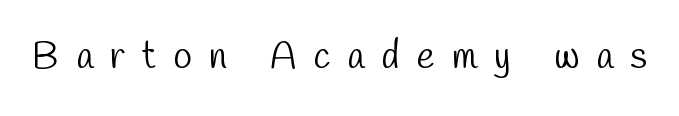
Q: Is the text bold? A: No.
Q: Is the typeface a serif or a sans-serif typeface? A: Sans-serif.
Q: Is the text underlined? A: No.
Q: Is the spacing between letters normal or unusually wide? A: Unusually wide.
Q: Width (condensed, normal, or wide)? A: Condensed.
Q: Stroke contrast? A: Low.
Q: x-height? A: Medium.
Q: Monospaced? A: No.
